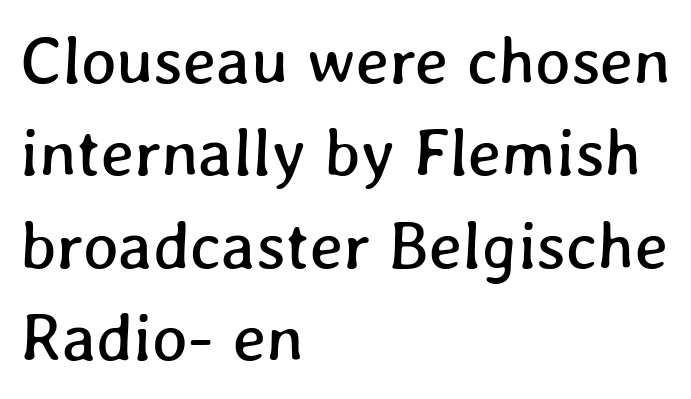
The image shows 67 px text type; set left-aligned, normal line spacing (1.38x), normal letter spacing, not underlined; low stroke contrast and a medium x-height.
